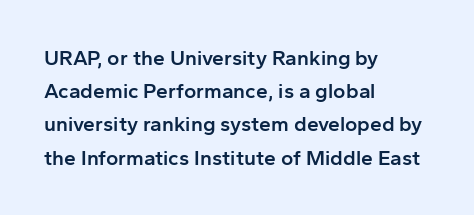
Q: Is the text bold? A: Semi-bold.
Q: Is the text italic (slanted)? A: No, it is upright.
Q: Is the text underlined? A: No.
Q: How is the paragraph aligned? A: Left-aligned.
Q: Is the spacing between letters normal or unusually wide? A: Normal.
Q: Is the spacing between lines tight, normal or loose? A: Normal.
